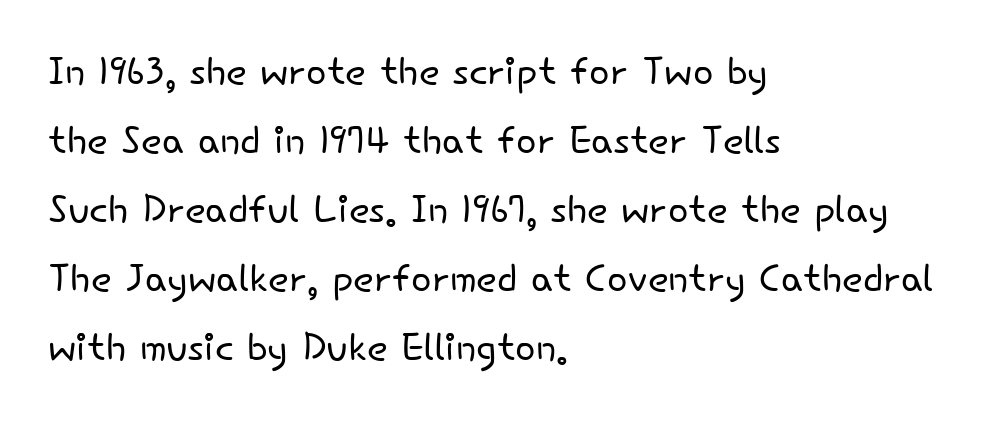
Q: Is the text bold? A: No.
Q: Is the text italic (slanted)? A: No, it is upright.
Q: Is the typeface a serif or a sans-serif typeface? A: Sans-serif.
Q: Is the text underlined? A: No.
Q: How is the paragraph aligned? A: Left-aligned.
Q: Is the spacing between letters normal or unusually wide? A: Normal.
Q: Is the spacing between lines tight, normal or loose? A: Normal.
Q: Width (condensed, normal, or wide)? A: Normal.
Q: Stroke contrast? A: Low.
Q: x-height? A: Small.
Q: Monospaced? A: No.
